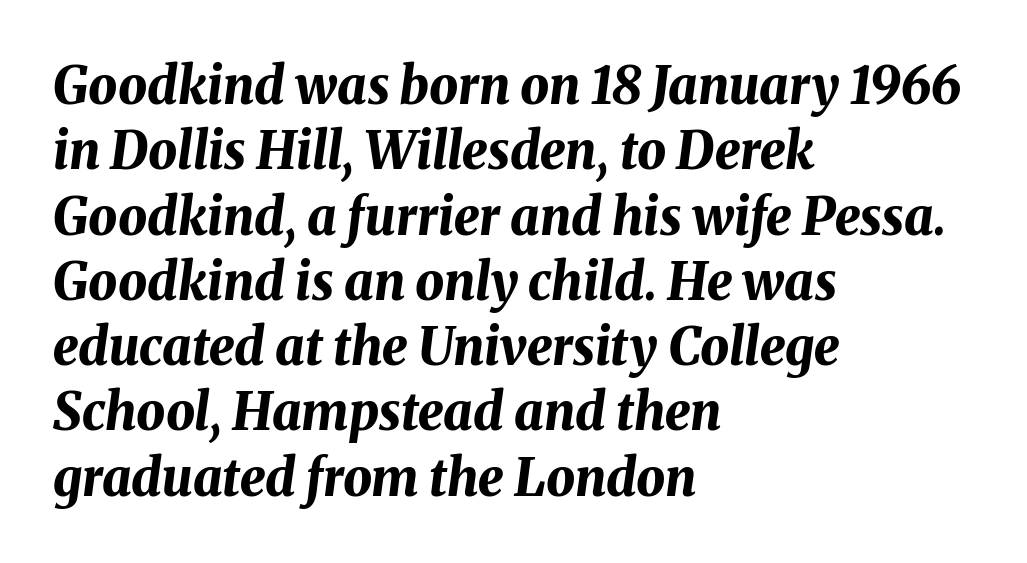
Q: Is the text bold? A: Yes.
Q: Is the text italic (slanted)? A: Yes, it leans right by about 8 degrees.
Q: Is the text underlined? A: No.
Q: How is the paragraph aligned? A: Left-aligned.
Q: Is the spacing between letters normal or unusually wide? A: Normal.
Q: Is the spacing between lines tight, normal or loose? A: Normal.
Q: Width (condensed, normal, or wide)? A: Normal.
Q: Stroke contrast? A: Medium.
Q: x-height? A: Medium.
Q: Monospaced? A: No.
